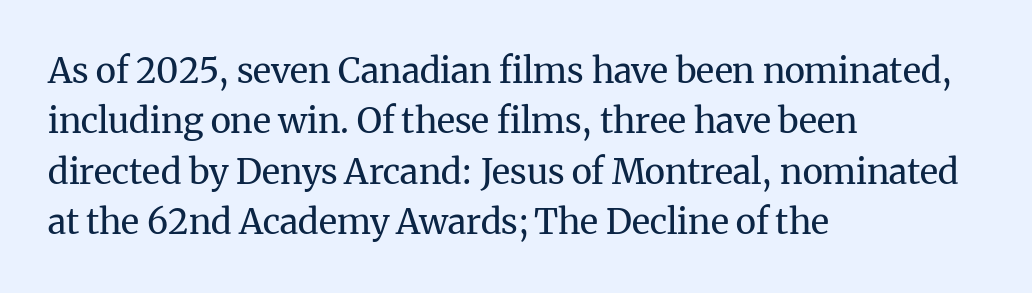
Q: Is the text bold? A: No.
Q: Is the text italic (slanted)? A: No, it is upright.
Q: Is the typeface a serif or a sans-serif typeface? A: Serif.
Q: Is the text underlined? A: No.
Q: How is the paragraph aligned? A: Left-aligned.
Q: Is the spacing between letters normal or unusually wide? A: Normal.
Q: Is the spacing between lines tight, normal or loose? A: Normal.
Q: Width (condensed, normal, or wide)? A: Normal.
Q: Stroke contrast? A: Medium.
Q: x-height? A: Medium.
Q: Monospaced? A: No.
